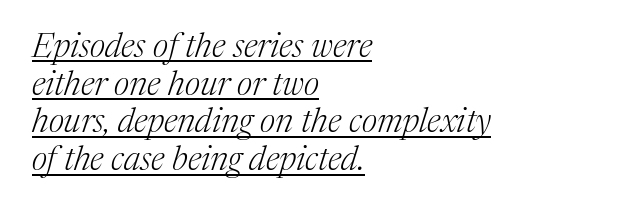
{"serif": "yes", "italic": "yes", "lean": "right", "slant_degrees": 17, "bold": "no", "weight": "light", "width": "normal", "stroke_contrast": "medium", "x_height": "medium", "monospaced": "no", "underline": "yes", "align": "left", "line_spacing": "tight", "line_spacing_ratio": 1.11, "letter_spacing": "normal", "letter_spacing_em": 0.0, "glyph_px": 34}
